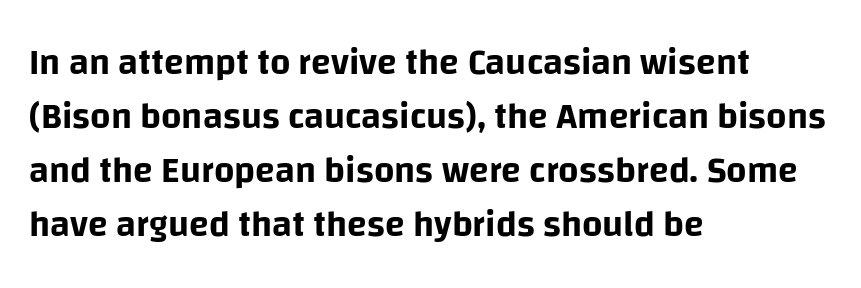
Font category for this specimen: sans-serif. What's the leading like? Ordinary, nothing unusual. Here the designer chose a conventional face with non-uniform glyph widths. Rule under the text: the space is simply empty. Do the letters lean? They stand straight. Here the glyphs are tracked normally, forming tight word shapes.
